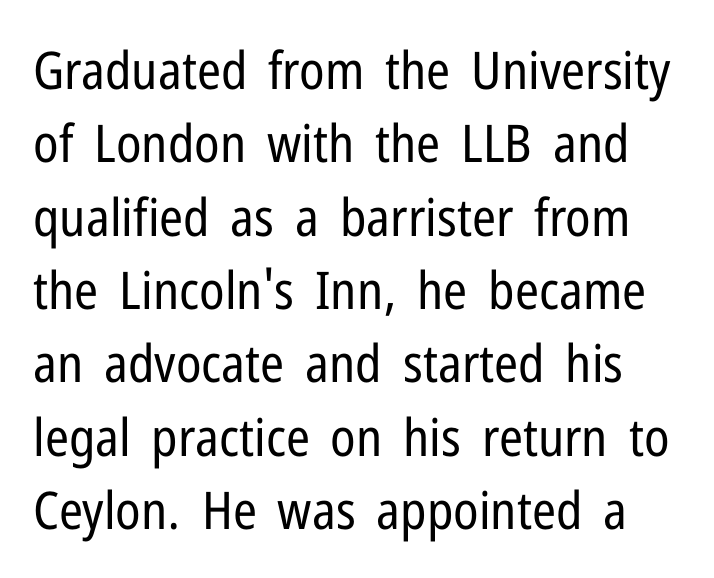
Inter-character spacing is left at the font's built-in metrics. The leading is moderate, giving the passage an even texture. The strokes are not fattened; the text isn't bold. Examine the stroke ends and you'll find no serifs.
